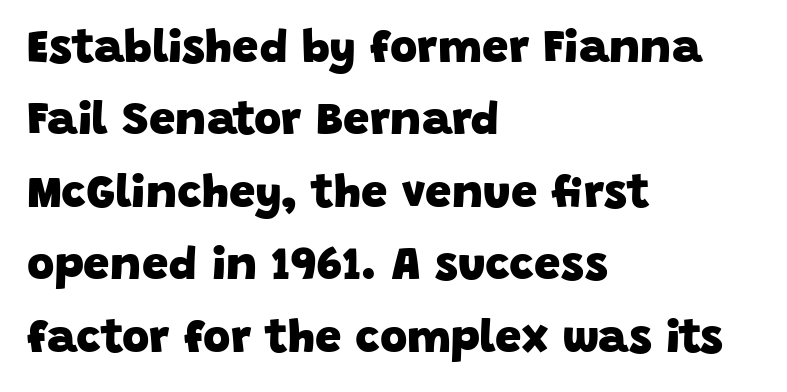
The image shows 47 px heavy sans-serif type; set left-aligned, normal line spacing (1.54x), normal letter spacing, not underlined; low stroke contrast and a large x-height.
